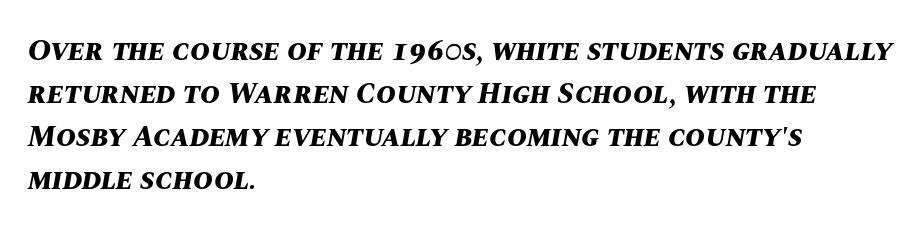
Q: Is the text bold? A: Yes.
Q: Is the text italic (slanted)? A: Yes, it leans right by about 10 degrees.
Q: Is the text underlined? A: No.
Q: How is the paragraph aligned? A: Left-aligned.
Q: Is the spacing between letters normal or unusually wide? A: Normal.
Q: Is the spacing between lines tight, normal or loose? A: Normal.
Q: Width (condensed, normal, or wide)? A: Normal.
Q: Stroke contrast? A: Medium.
Q: x-height? A: Large.
Q: Monospaced? A: No.
